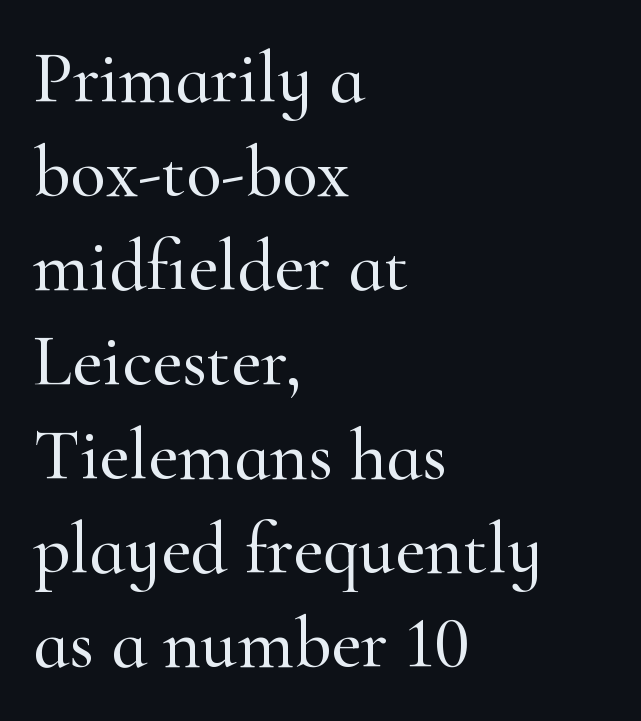
The image shows 73 px serif type, upright; set left-aligned, normal line spacing (1.29x), normal letter spacing, not underlined; high stroke contrast and a small x-height.
